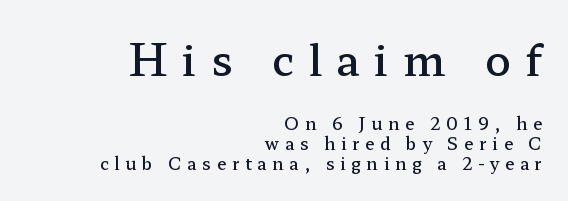
{"serif": "yes", "italic": "no", "bold": "semi", "weight": "semibold", "width": "wide", "stroke_contrast": "low", "x_height": "medium", "monospaced": "no", "underline": "no", "align": "right", "line_spacing_ratio": 1.16, "letter_spacing": "wide", "letter_spacing_em": 0.33, "larger_block": "first", "size_ratio": 2.53, "glyph_px": 43}
